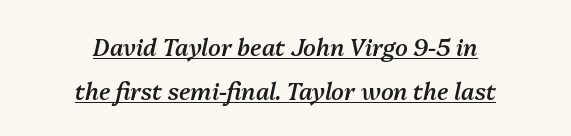
The paragraph shown floats in the horizontal middle. Vertically, the passage feels expansive, rows floating well apart. In designer terms, the underline attribute is active on this setting. Characters are canted at an angle relative to the baseline's perpendicular.
